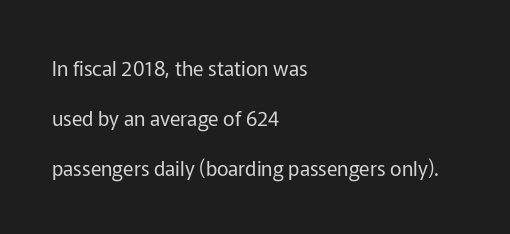
The image shows 20 px text type, upright; set left-aligned, loose line spacing (2.49x), normal letter spacing, not underlined.
